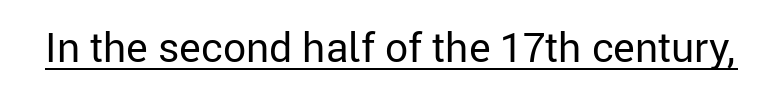
Q: Is the text bold? A: No.
Q: Is the text italic (slanted)? A: No, it is upright.
Q: Is the typeface a serif or a sans-serif typeface? A: Sans-serif.
Q: Is the text underlined? A: Yes.
Q: Is the spacing between letters normal or unusually wide? A: Normal.
Q: Width (condensed, normal, or wide)? A: Normal.
Q: Stroke contrast? A: Low.
Q: x-height? A: Medium.
Q: Monospaced? A: No.
